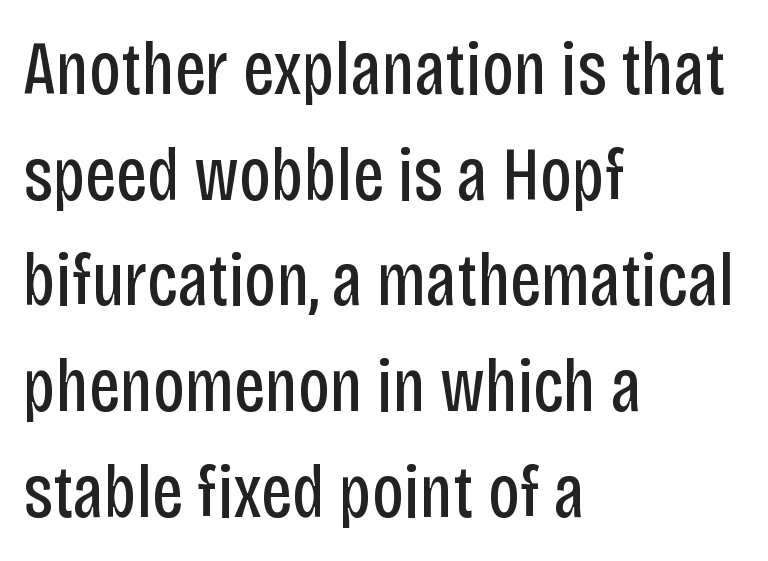
Typographically, this falls in the sans-serif category. Stem width sits at or under what a default text font uses. Each row of text sits above clean, open space. The text block is weighted toward the left margin, trailing off unevenly rightward. Whoever set this chose a conventional vertical rhythm.
